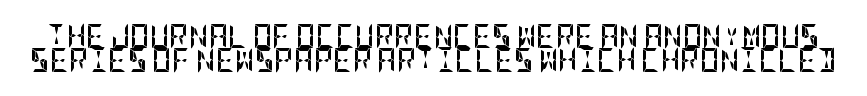
Q: Is the text bold? A: Yes.
Q: Is the text italic (slanted)? A: No, it is upright.
Q: Is the text underlined? A: No.
Q: Is the spacing between letters normal or unusually wide? A: Normal.
Q: Is the spacing between lines tight, normal or loose? A: Tight.
